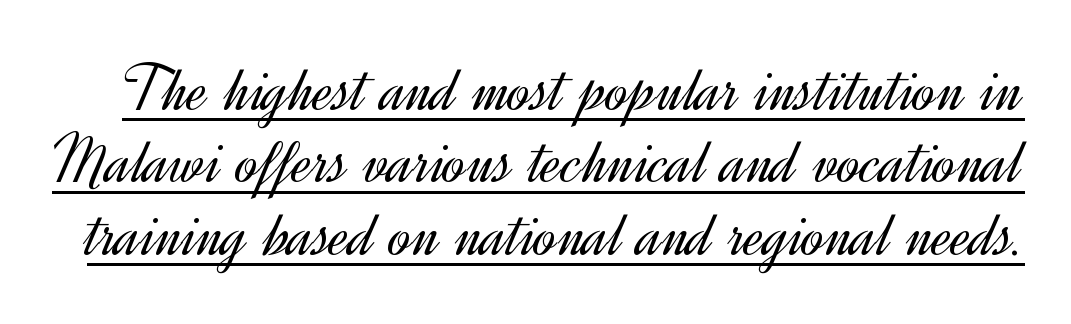
The image shows 69 px light sans-serif type; set tight line spacing (1.05x), normal letter spacing, underlined; a small x-height.
